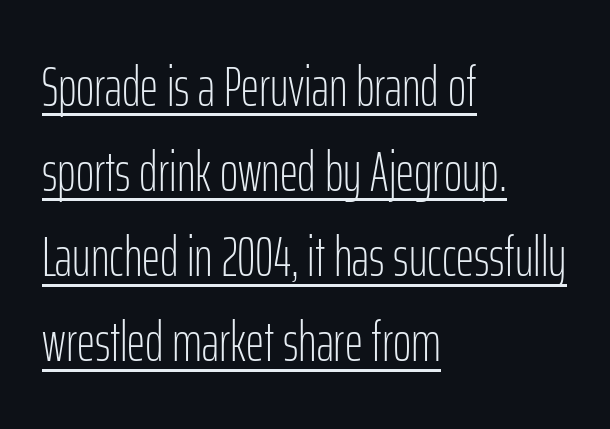
Q: Is the text bold? A: No.
Q: Is the text italic (slanted)? A: No, it is upright.
Q: Is the typeface a serif or a sans-serif typeface? A: Sans-serif.
Q: Is the text underlined? A: Yes.
Q: How is the paragraph aligned? A: Left-aligned.
Q: Is the spacing between letters normal or unusually wide? A: Normal.
Q: Is the spacing between lines tight, normal or loose? A: Normal.
Q: Width (condensed, normal, or wide)? A: Condensed.
Q: Stroke contrast? A: Low.
Q: x-height? A: Medium.
Q: Monospaced? A: No.
